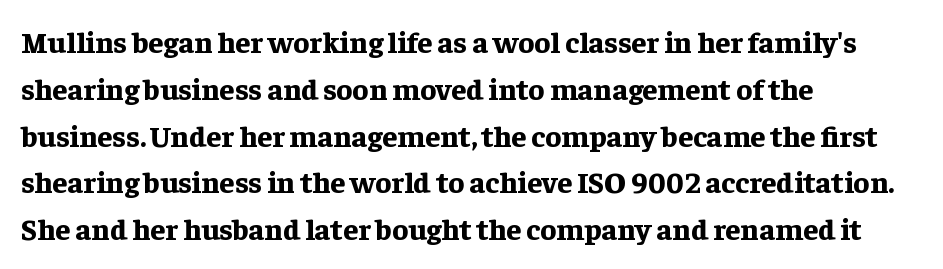
The paragraph shown leans on its left margin. Nothing unusual about the tracking: characters are spaced as the font intends. Notice how descenders clear the ascenders below comfortably — that's standard leading. Each letter's strokes conclude with small projecting serifs. Do the letters lean? They stand straight. In terms of weight, the rendering is a true, heavy bold.
